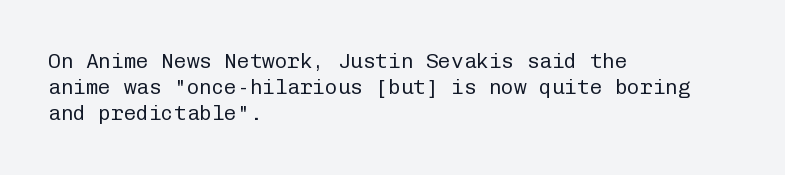
{"italic": "no", "bold": "no", "underline": "no", "align": "left", "line_spacing": "normal", "line_spacing_ratio": 1.25, "letter_spacing": "normal", "letter_spacing_em": 0.0, "glyph_px": 21}
